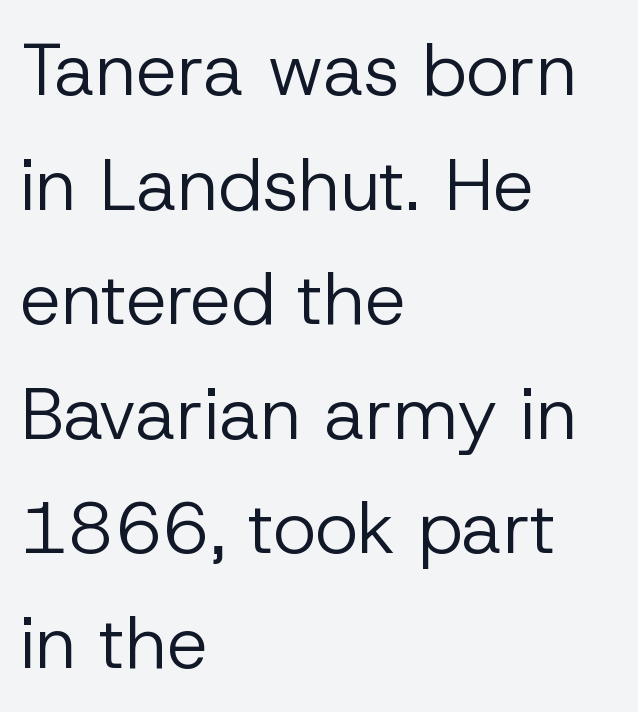
No word sits above an underline. Is this a sans? Yes — the strokes have no serifs. The axis of the letterforms is exactly vertical. Ink coverage per letter is moderate at most. These lines are rendered in a variable-pitch font. The type is set solid horizontally, with unmodified tracking.
